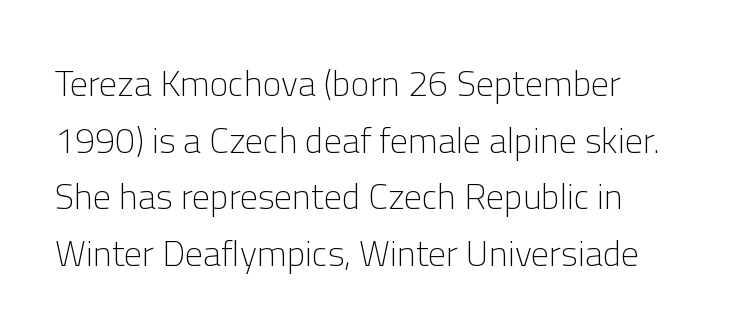
{"serif": "no", "italic": "no", "bold": "no", "weight": "light", "width": "normal", "stroke_contrast": "low", "x_height": "medium", "monospaced": "no", "underline": "no", "line_spacing": "normal", "line_spacing_ratio": 1.57, "letter_spacing": "normal", "letter_spacing_em": 0.0, "glyph_px": 36}
